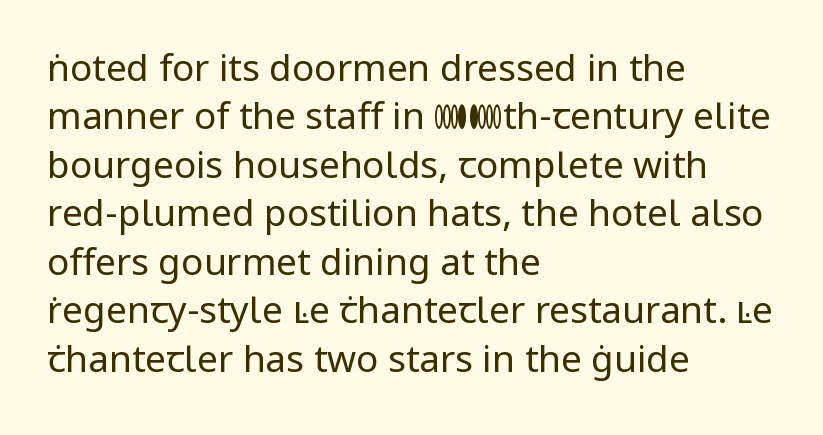
Q: Is the text bold? A: No.
Q: Is the text italic (slanted)? A: No, it is upright.
Q: Is the typeface a serif or a sans-serif typeface? A: Sans-serif.
Q: Is the text underlined? A: No.
Q: How is the paragraph aligned? A: Left-aligned.
Q: Is the spacing between letters normal or unusually wide? A: Normal.
Q: Is the spacing between lines tight, normal or loose? A: Normal.
Q: Width (condensed, normal, or wide)? A: Normal.
Q: Stroke contrast? A: Low.
Q: x-height? A: Medium.
Q: Monospaced? A: No.
